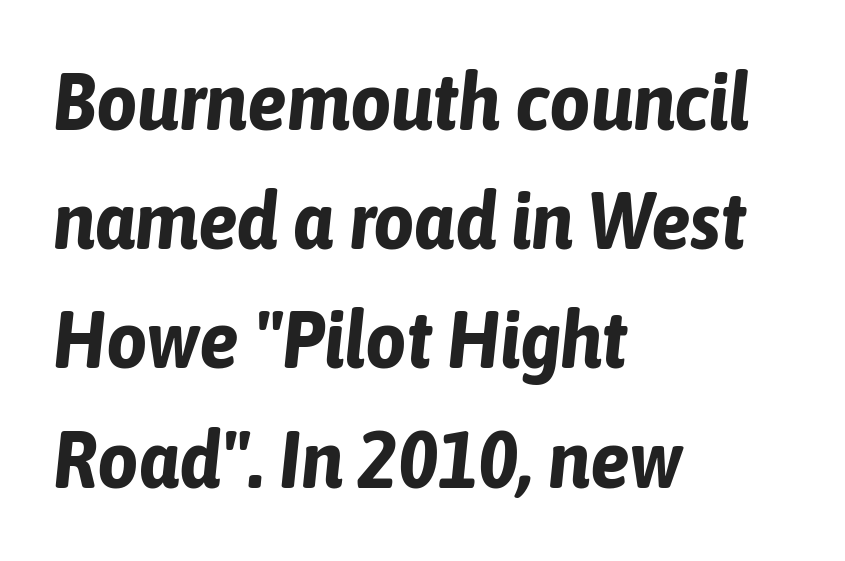
Compared with a centered layout, this one pins lines to the left instead. Standard letterfit; no display-style spreading of the glyphs. Notice how the stems are inclined rather than vertical — that's the hallmark of italics. The space between consecutive lines is moderate. A bare baseline throughout the passage. Does the weight exceed regular? Yes, all the way to bold.
